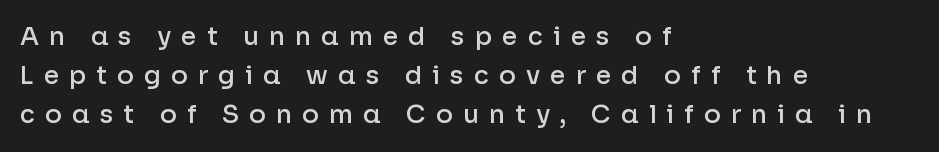
The image shows 25 px text type, upright; set left-aligned, normal line spacing (1.57x), unusually wide letter spacing (+0.4 em), not underlined.
